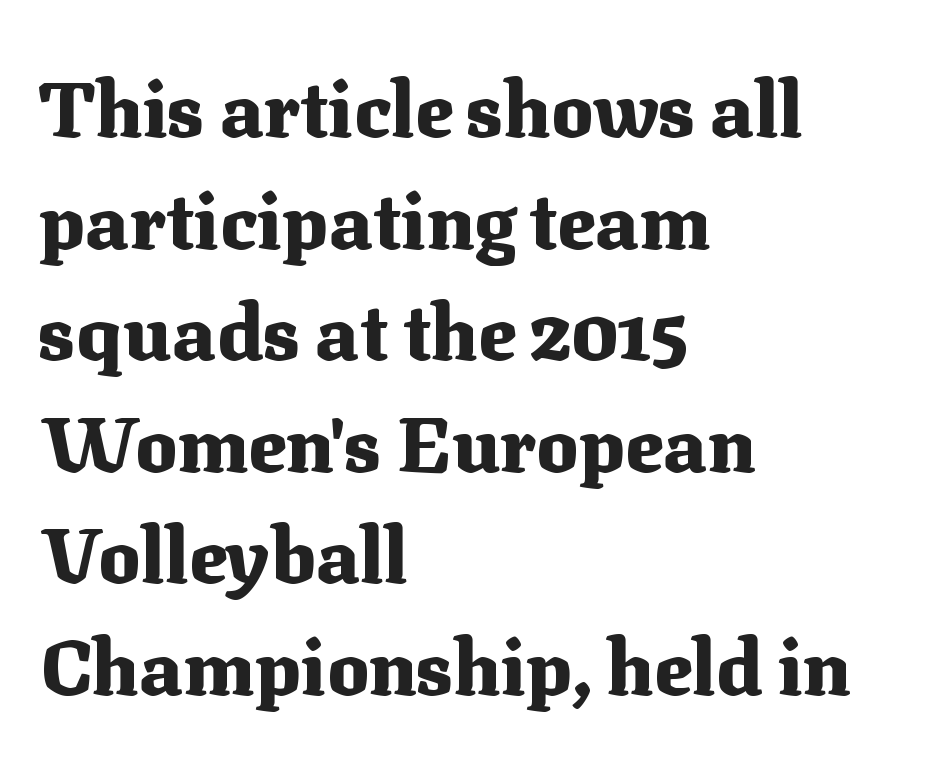
What stands out about the letter spacing? Nothing — it is the standard amount. The letters stand straight up with perfectly vertical stems. Varying glyph widths throughout — classic text-font behaviour. The lines sit at an ordinary, default distance from one another. The rendering shows small feet on the letterforms — a serif design.
